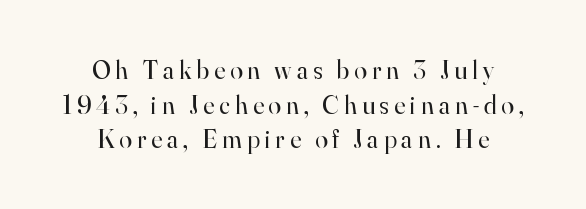
Q: Is the text bold? A: No.
Q: Is the text italic (slanted)? A: No, it is upright.
Q: Is the text underlined? A: No.
Q: How is the paragraph aligned? A: Centered.
Q: Is the spacing between lines tight, normal or loose? A: Normal.
